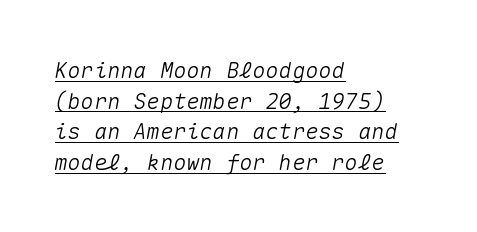
{"italic": "yes", "lean": "right", "slant_degrees": 10, "underline": "yes", "align": "left", "line_spacing": "normal", "line_spacing_ratio": 1.39, "letter_spacing": "normal", "letter_spacing_em": 0.0, "glyph_px": 22}
